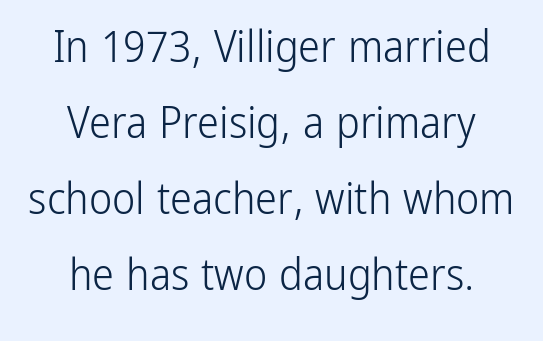
The string is rendered with underlining switched off. This is the regular roman posture of the typeface. Is the letter spacing exaggerated? No — it looks like the ordinary default. The typesetter chose a symmetrical, centered arrangement here. What kind of face is this? One without serifs — a sans. Weight: not bold — regular or lighter.
